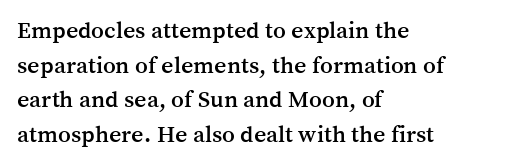
The compositor pushed each line to the left boundary. Compared with typical paragraphs, the rows here are spaced about the same. Here the glyphs are tracked normally, forming tight word shapes. Check the space under the baseline: it is left empty. You can tell it's not italic because the verticals are truly vertical.
